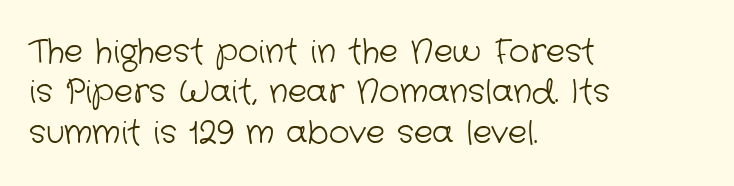
The rag falls on the right side of this text block. The designer left line spacing at the default. Weight: not bold — regular or lighter. Honestly, the letter spacing is just normal — you wouldn't notice it. The words here are not underlined.
